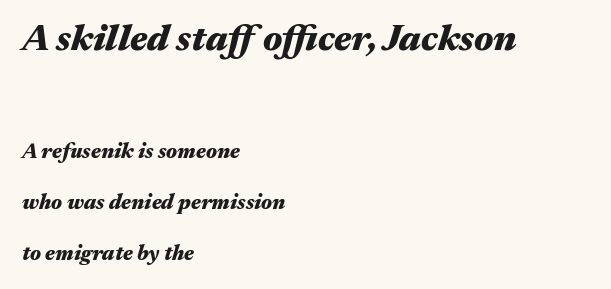
The image shows 37 px heavy, wide type, italic (leaning right); set left-aligned, loose line spacing (2.44x), normal letter spacing, not underlined; the first (top) block is 1.76x larger; medium stroke contrast and a medium x-height.
